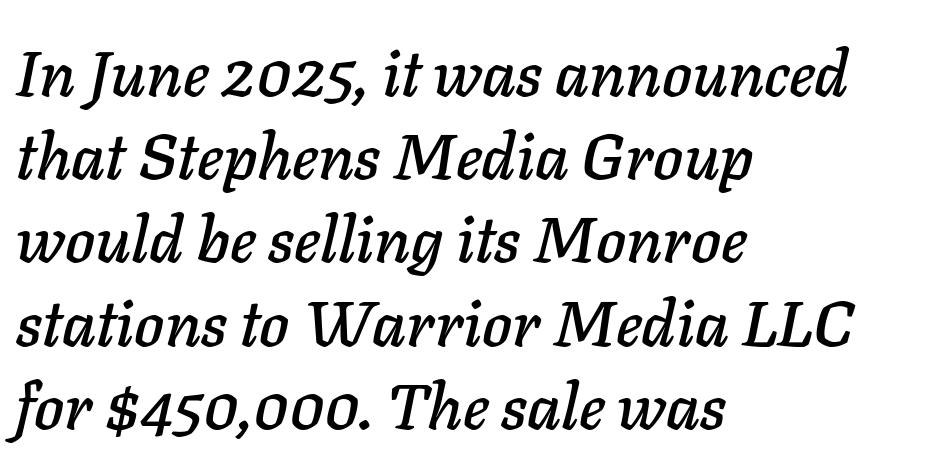
{"italic": "yes", "lean": "right", "slant_degrees": 11, "width": "normal", "stroke_contrast": "low", "x_height": "medium", "monospaced": "no", "underline": "no", "align": "left", "line_spacing": "normal", "line_spacing_ratio": 1.3, "letter_spacing": "normal", "letter_spacing_em": 0.0, "glyph_px": 64}
